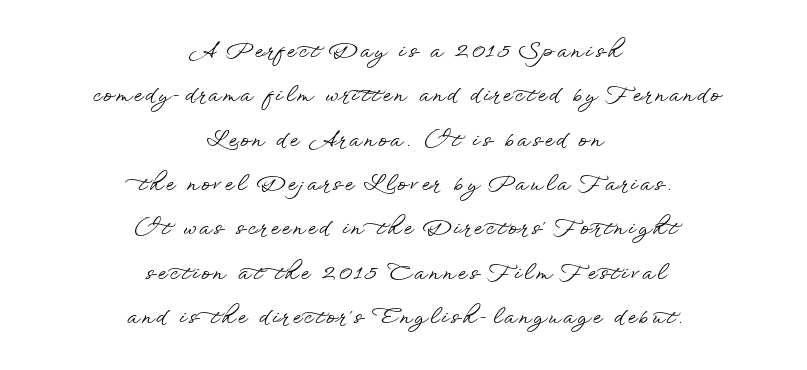
The image shows 21 px text type; set centered, loose line spacing (2.11x), not underlined.
